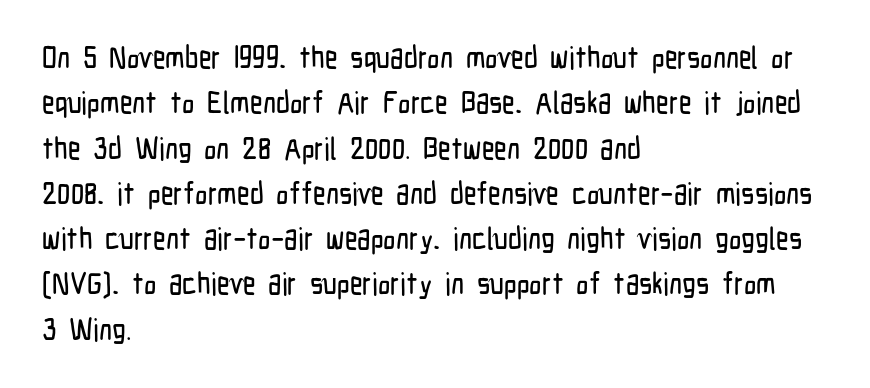
The image shows 31 px condensed sans-serif type, upright; set left-aligned, normal line spacing (1.46x), normal letter spacing, not underlined; low stroke contrast and a medium x-height.
